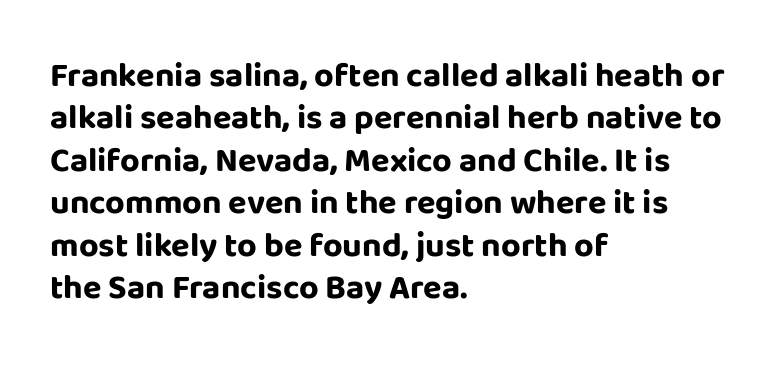
The image shows 34 px bold sans-serif type, upright; set left-aligned, normal line spacing (1.25x), normal letter spacing, not underlined; low stroke contrast and a large x-height.
